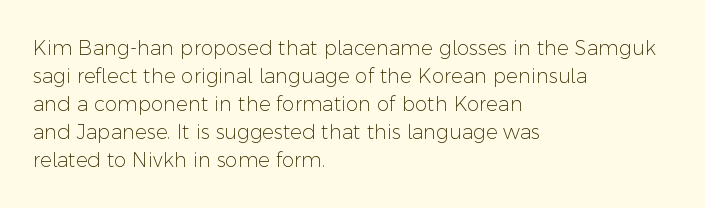
{"italic": "no", "bold": "no", "underline": "no", "align": "left", "line_spacing": "normal", "line_spacing_ratio": 1.4, "letter_spacing": "normal", "letter_spacing_em": 0.0, "glyph_px": 20}
